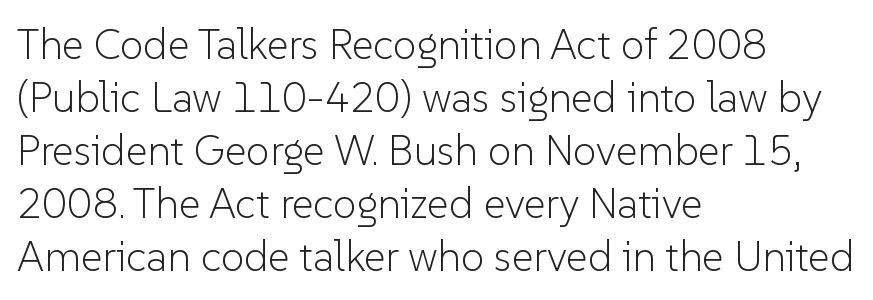
Weight: regular or lighter. Observe the absence of serifs on each vertical stroke in this sample. Observe the ordinary spacing: letters are neighbours, not strangers. You could not count columns in this text — the font is proportionally spaced.
